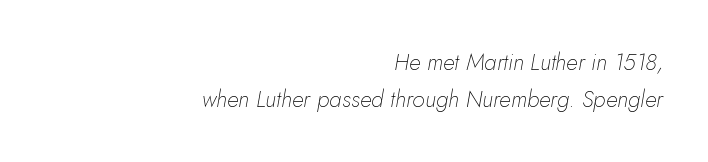
{"italic": "yes", "lean": "right", "slant_degrees": 5, "bold": "no", "underline": "no", "align": "right", "line_spacing": "normal", "line_spacing_ratio": 1.62, "letter_spacing": "normal", "letter_spacing_em": 0.0, "glyph_px": 23}
